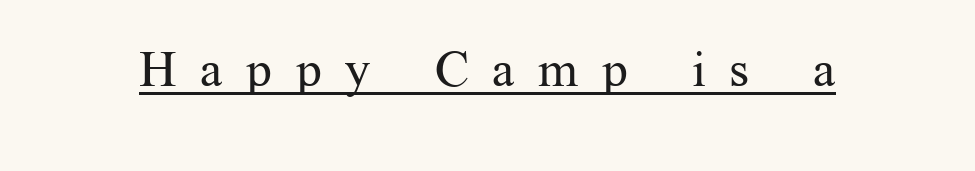
Q: Is the text bold? A: No.
Q: Is the text italic (slanted)? A: No, it is upright.
Q: Is the typeface a serif or a sans-serif typeface? A: Serif.
Q: Is the text underlined? A: Yes.
Q: Is the spacing between letters normal or unusually wide? A: Unusually wide.
Q: Width (condensed, normal, or wide)? A: Normal.
Q: Stroke contrast? A: Medium.
Q: x-height? A: Medium.
Q: Monospaced? A: No.
